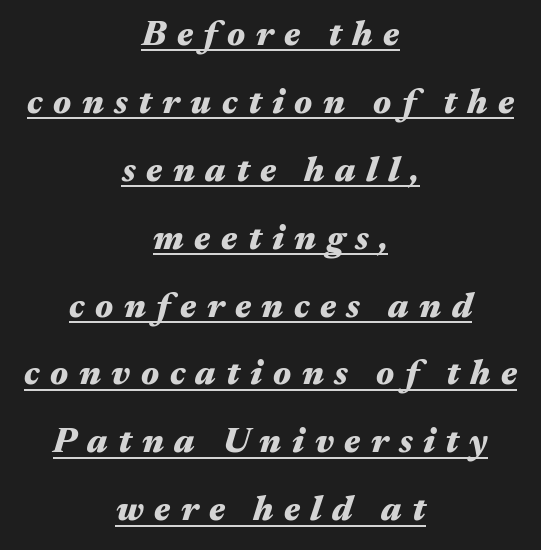
Does extra space separate the letters? Yes, quite a lot of it. The characters look thick and weighty, a clear bold. A continuous stroke trails under the words, as in a hyperlink. This sample has the flowing, uneven cadence of proportional lettering. The space between consecutive lines is lavish. The typography opts for an oblique posture over an upright one.
